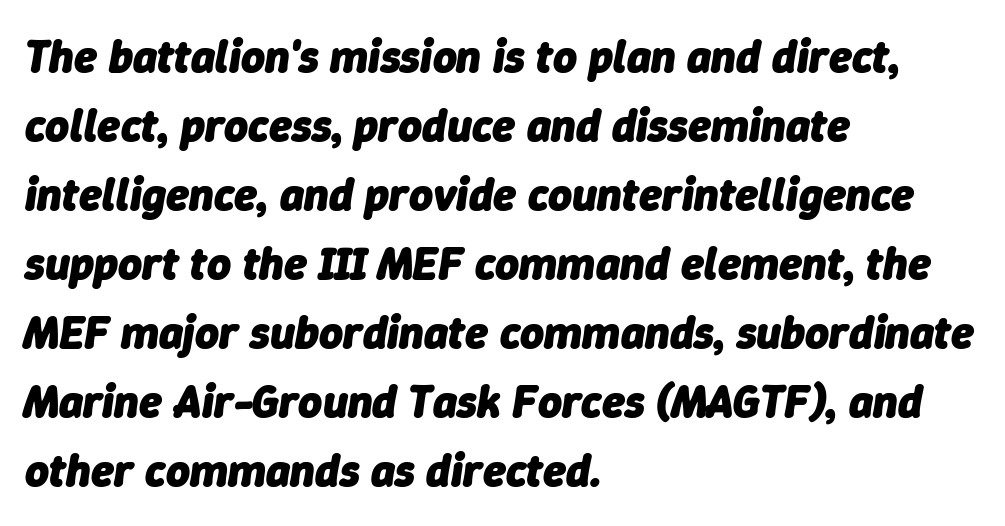
{"italic": "yes", "lean": "right", "slant_degrees": 9, "bold": "yes", "weight": "heavy", "width": "normal", "stroke_contrast": "low", "x_height": "medium", "monospaced": "no", "underline": "no", "align": "left", "line_spacing": "normal", "line_spacing_ratio": 1.5, "letter_spacing": "normal", "letter_spacing_em": 0.0, "glyph_px": 46}
